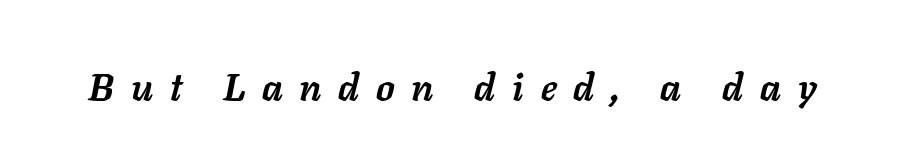
The image shows 38 px semibold type, italic (leaning right); set unusually wide letter spacing (+0.44 em), not underlined; low stroke contrast and a medium x-height.
